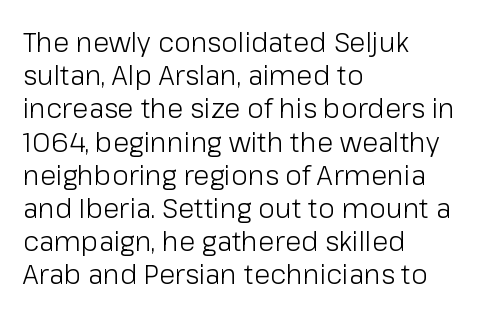
The image shows 27 px text type, upright; set left-aligned, line spacing 1.23x, normal letter spacing, not underlined.
